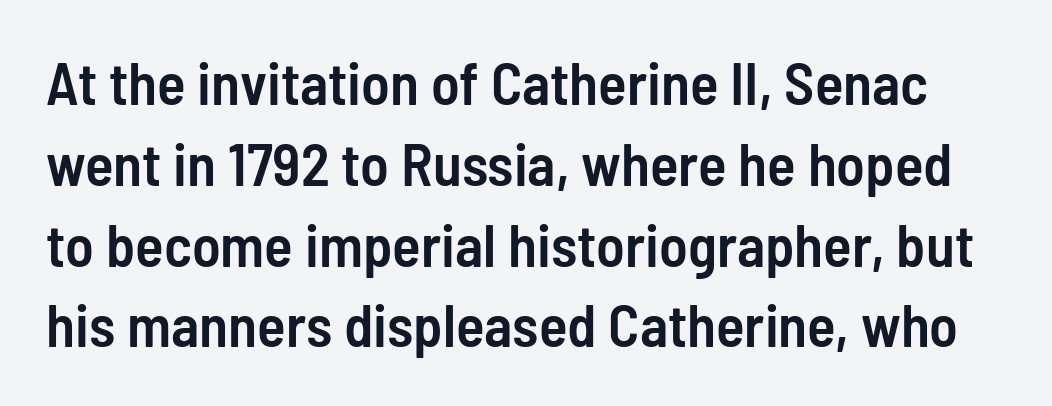
{"serif": "no", "italic": "no", "bold": "semi", "weight": "semibold", "width": "condensed", "stroke_contrast": "low", "x_height": "medium", "monospaced": "no", "underline": "no", "line_spacing": "normal", "line_spacing_ratio": 1.37, "letter_spacing": "normal", "letter_spacing_em": 0.0, "glyph_px": 59}
